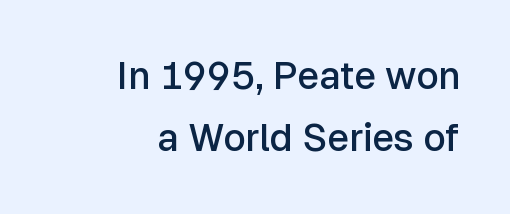
Q: Is the text bold? A: Semi-bold.
Q: Is the text italic (slanted)? A: No, it is upright.
Q: Is the typeface a serif or a sans-serif typeface? A: Sans-serif.
Q: Is the text underlined? A: No.
Q: How is the paragraph aligned? A: Right-aligned.
Q: Is the spacing between letters normal or unusually wide? A: Normal.
Q: Is the spacing between lines tight, normal or loose? A: Normal.
Q: Width (condensed, normal, or wide)? A: Normal.
Q: Stroke contrast? A: Low.
Q: x-height? A: Medium.
Q: Monospaced? A: No.
